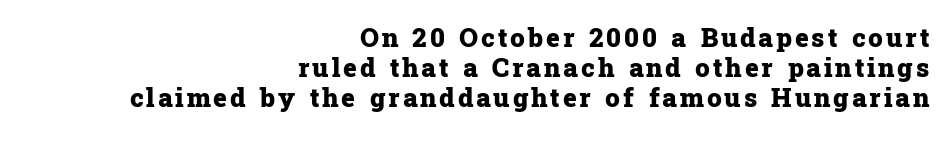
Q: Is the text bold? A: Yes.
Q: Is the text italic (slanted)? A: No, it is upright.
Q: Is the text underlined? A: No.
Q: How is the paragraph aligned? A: Right-aligned.
